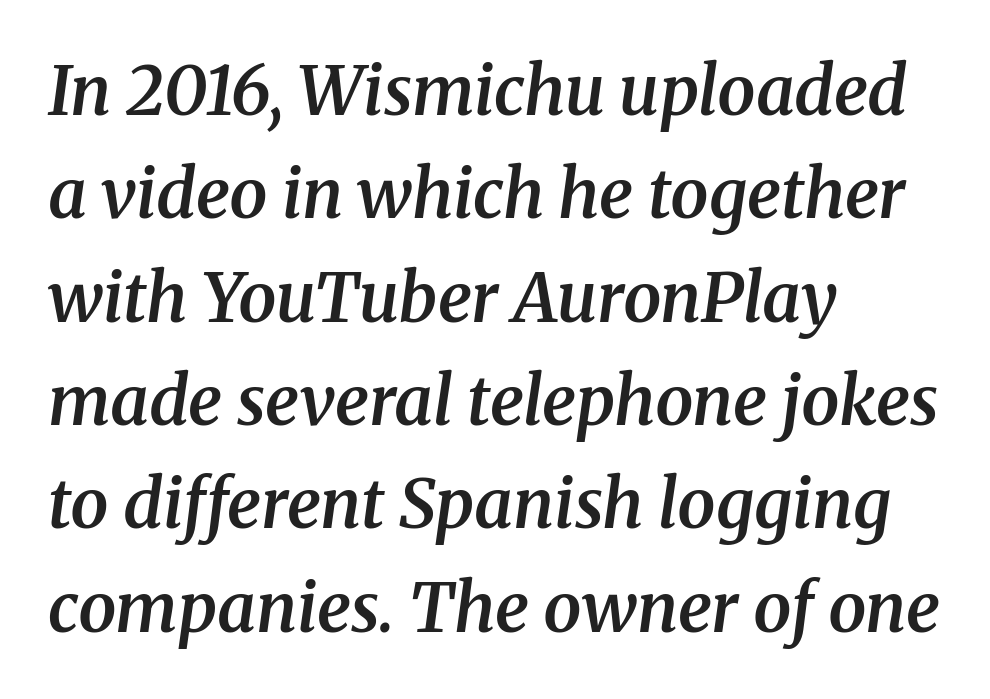
Q: Is the text bold? A: Semi-bold.
Q: Is the text italic (slanted)? A: Yes, it leans right by about 8 degrees.
Q: Is the typeface a serif or a sans-serif typeface? A: Serif.
Q: Is the text underlined? A: No.
Q: How is the paragraph aligned? A: Left-aligned.
Q: Is the spacing between letters normal or unusually wide? A: Normal.
Q: Is the spacing between lines tight, normal or loose? A: Normal.
Q: Width (condensed, normal, or wide)? A: Normal.
Q: Stroke contrast? A: Medium.
Q: x-height? A: Medium.
Q: Monospaced? A: No.
